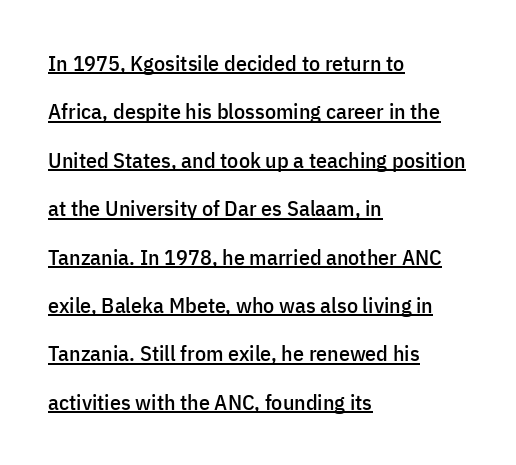
Q: Is the text italic (slanted)? A: No, it is upright.
Q: Is the text underlined? A: Yes.
Q: How is the paragraph aligned? A: Left-aligned.
Q: Is the spacing between letters normal or unusually wide? A: Normal.
Q: Is the spacing between lines tight, normal or loose? A: Loose.
